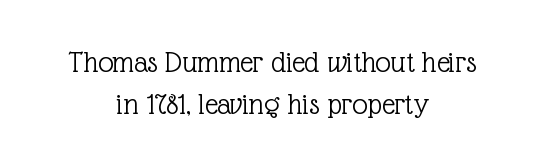
No italicization has been applied; the sample stays upright. Horizontal bands of white between lines are of average thickness. The rendering shows small feet on the letterforms — a serif design. The horizontal fit of the characters is conventional and even.
